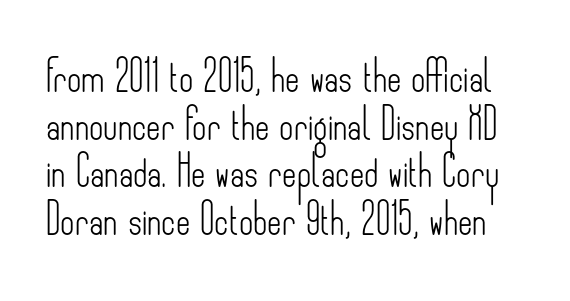
How are the letters spaced? Ordinarily, with no added tracking. The passage shown is typed in a proportional face where columns would drift. Horizontal bands of white between lines are of average thickness. Bold? No — there's no thickening of the strokes.
